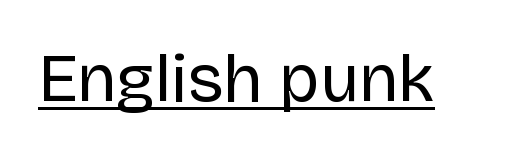
Italic? Not at all — the glyphs are vertical. Heft: none added — not bold. The type is set solid horizontally, with unmodified tracking. You can tell from the bare stems that sans-serif type was used.
